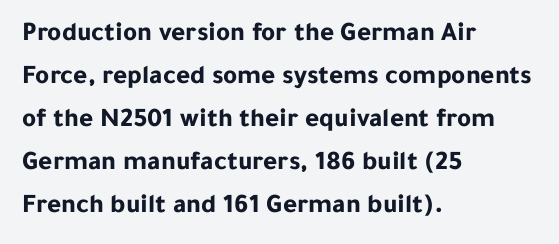
{"italic": "no", "bold": "yes", "underline": "no", "align": "left", "line_spacing": "normal", "line_spacing_ratio": 1.59, "letter_spacing": "normal", "letter_spacing_em": 0.0, "glyph_px": 27}
